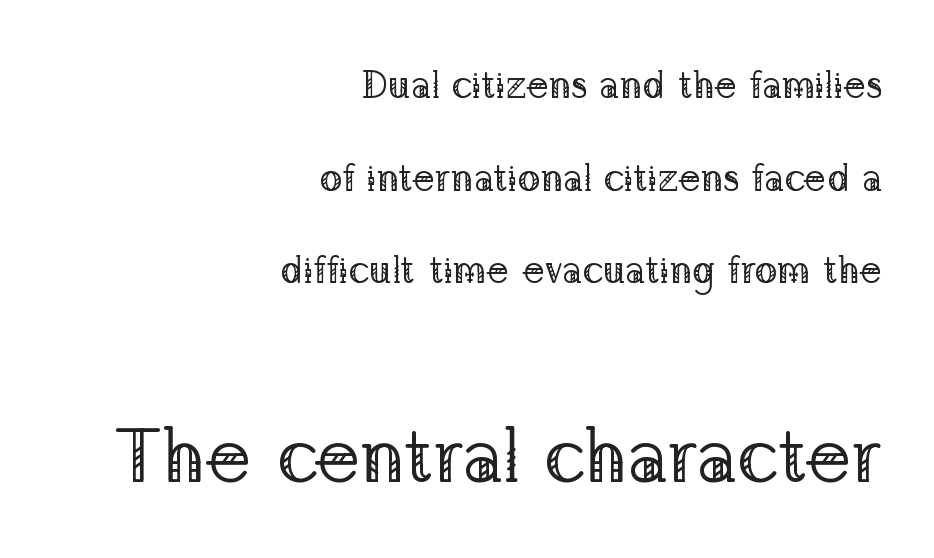
The letterforms sit at book weight or below. Widely set lines give the paragraph a tall, airy silhouette. Typeset ragged left — the right edge is the straight one. The lettering stays uniformly vertical, giving the passage a roman look. This sample has the flowing, uneven cadence of proportional lettering. Glance below the letters and you will spot only blank space.
